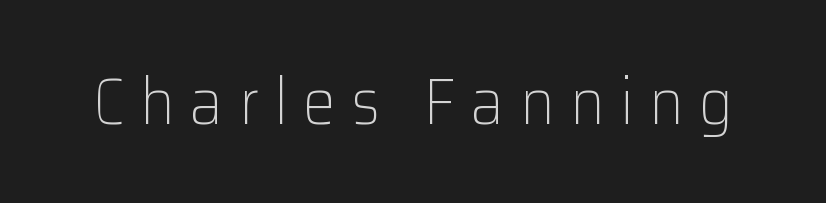
{"serif": "no", "italic": "no", "bold": "no", "weight": "light", "width": "normal", "stroke_contrast": "low", "x_height": "medium", "monospaced": "no", "underline": "no", "letter_spacing": "wide", "letter_spacing_em": 0.24, "glyph_px": 65}
